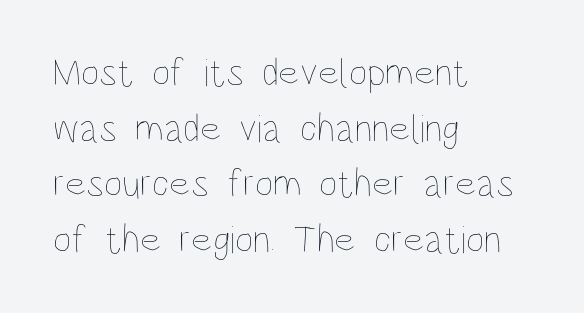
Horizontal bands of white between lines are of average thickness. Inter-character spacing is left at the font's built-in metrics. This sample has the flowing, uneven cadence of proportional lettering. Has an underline been added? It has not. Posture: vertical.
